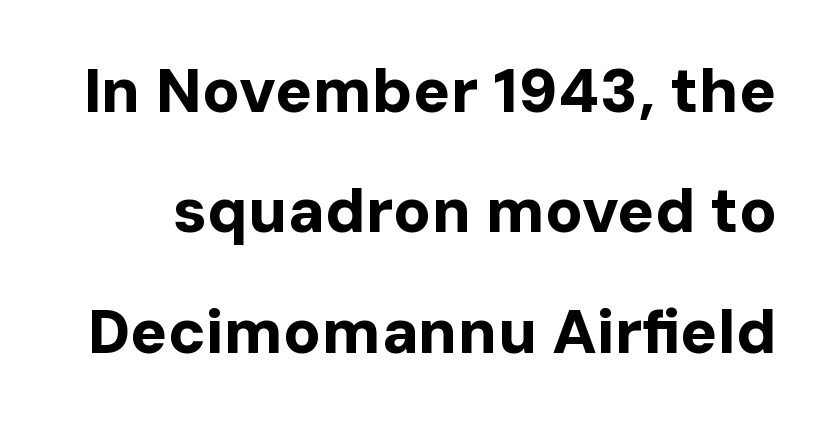
{"serif": "no", "italic": "no", "bold": "yes", "weight": "bold", "width": "normal", "stroke_contrast": "low", "x_height": "medium", "monospaced": "no", "underline": "no", "line_spacing": "loose", "line_spacing_ratio": 1.94, "letter_spacing": "normal", "letter_spacing_em": 0.0, "glyph_px": 62}
